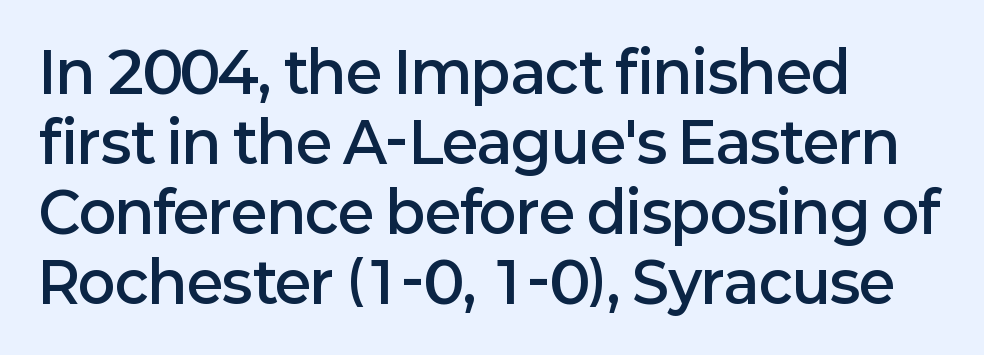
Compared with typical body copy, the letter spacing here is the same. Visually the block forms a straight wall on the left and a jagged coastline on the right. The letters carry no serifs — their stems end cleanly without finishing strokes. The passage shown is semibold, sitting just below true bold. Beneath every word, the page is bare.
